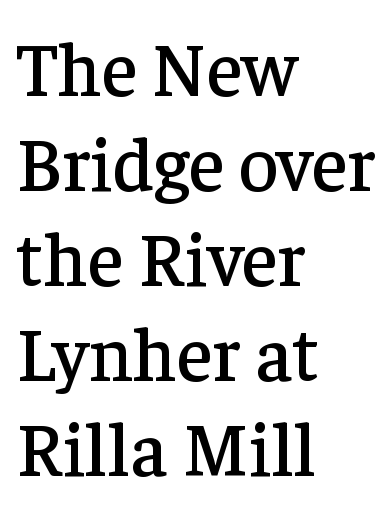
The image shows 76 px serif type, upright; set left-aligned, normal line spacing (1.25x), normal letter spacing, not underlined; low stroke contrast and a medium x-height.
